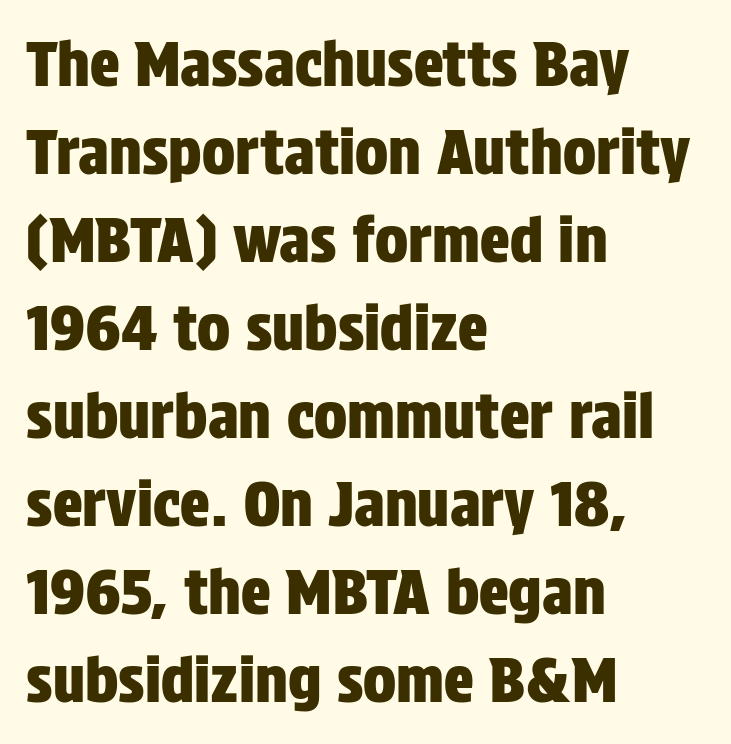
The image shows 62 px condensed sans-serif type, upright; set left-aligned, normal line spacing (1.42x), normal letter spacing, not underlined; low stroke contrast and a large x-height.
